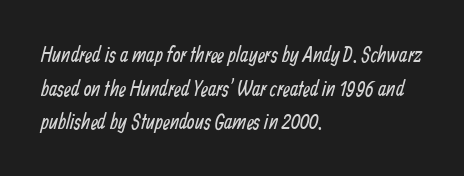
{"bold": "no", "underline": "no", "align": "left", "line_spacing": "normal", "line_spacing_ratio": 1.53, "letter_spacing": "normal", "letter_spacing_em": 0.0, "glyph_px": 22}
